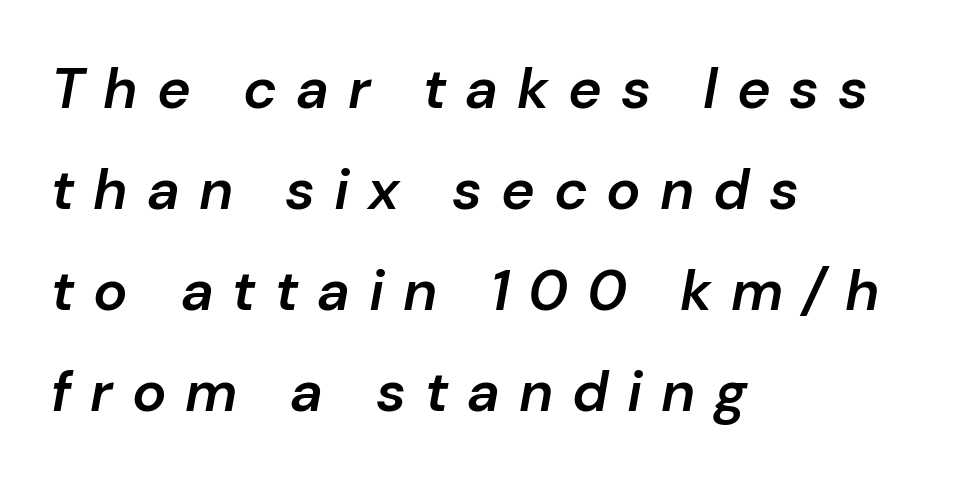
Characters are canted at an angle relative to the baseline's perpendicular. Visually the block forms a straight wall on the left and a jagged coastline on the right. On the weight axis this lands at semibold, roughly 600. The face used here is proportionally spaced, like ordinary book or web type.
